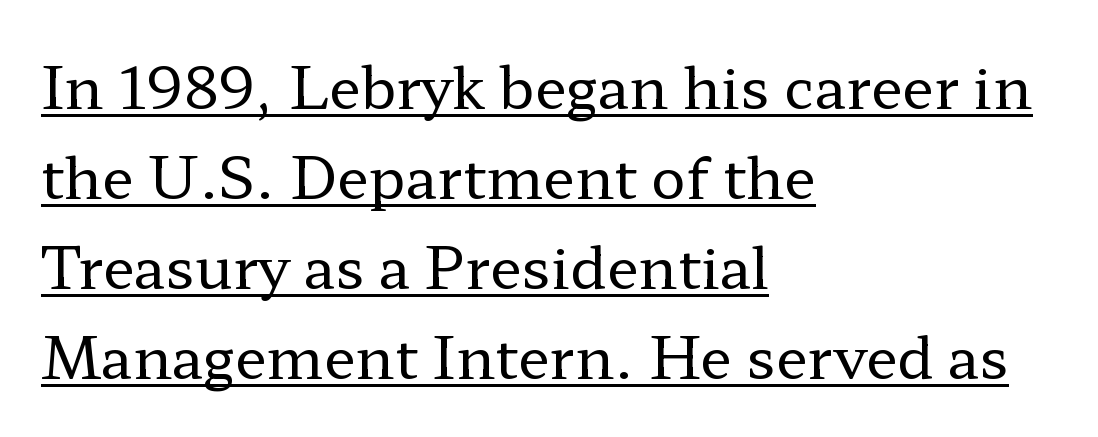
The letterforms sit at book weight or below. These lines are set flush left with a ragged right edge. These characters rest on top of a visible drawn line. A typesetter would label this face a serif. The gaps between neighbouring characters are ordinary and unremarkable. Whoever set this chose a conventional vertical rhythm.
